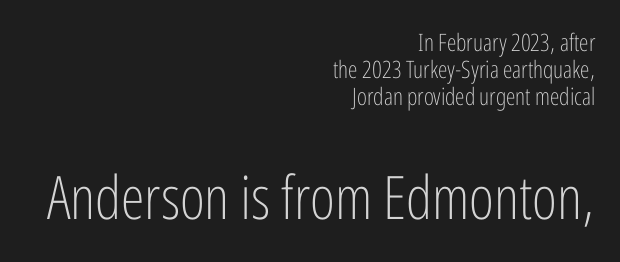
{"serif": "no", "italic": "no", "bold": "no", "weight": "light", "width": "condensed", "stroke_contrast": "low", "x_height": "medium", "monospaced": "no", "underline": "no", "align": "right", "line_spacing": "tight", "line_spacing_ratio": 1.12, "letter_spacing": "normal", "letter_spacing_em": 0.0, "larger_block": "second", "size_ratio": 2.5, "glyph_px": 60}
